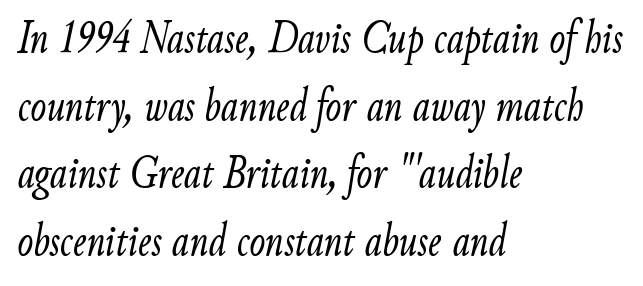
{"italic": "yes", "lean": "right", "slant_degrees": 9, "bold": "no", "weight": "light", "width": "condensed", "stroke_contrast": "low", "x_height": "small", "monospaced": "no", "underline": "no", "align": "left", "line_spacing": "normal", "line_spacing_ratio": 1.44, "letter_spacing": "normal", "letter_spacing_em": 0.0, "glyph_px": 47}
